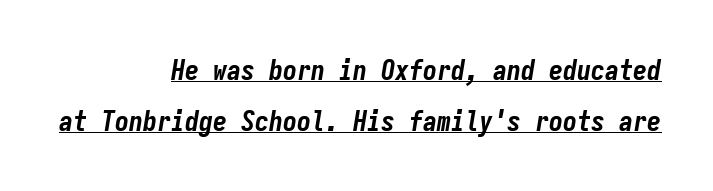
The image shows 28 px bold, condensed type, italic (leaning right), monospaced; set right-aligned, line spacing 1.81x, normal letter spacing, underlined; low stroke contrast and a medium x-height.
